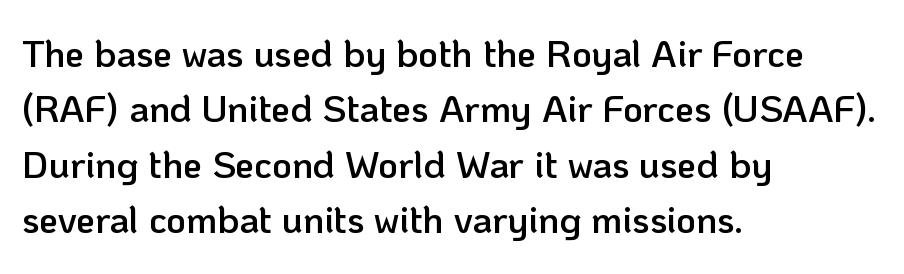
{"serif": "no", "italic": "no", "bold": "semi", "weight": "semibold", "width": "normal", "stroke_contrast": "low", "x_height": "medium", "monospaced": "no", "underline": "no", "align": "left", "line_spacing": "normal", "line_spacing_ratio": 1.46, "letter_spacing": "normal", "letter_spacing_em": 0.0, "glyph_px": 38}
